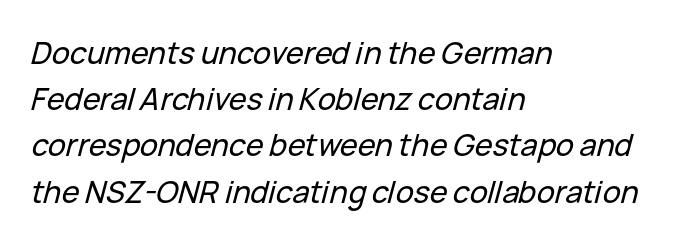
The lines sit at an ordinary, default distance from one another. These lines keep a tight, regular rhythm from letter to letter. These lines are rendered in a variable-pitch font. Horizontally, the lines are justified to the leading edge only. The area under the type is left untouched.
